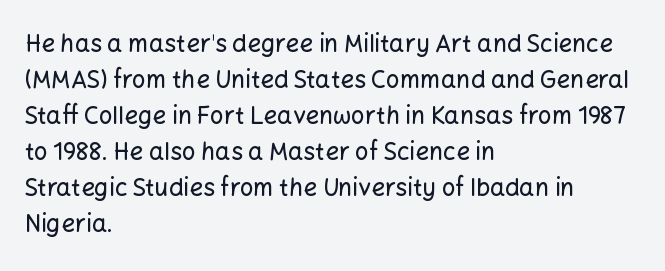
{"italic": "no", "underline": "no", "align": "left", "line_spacing": "normal", "line_spacing_ratio": 1.5, "letter_spacing": "normal", "letter_spacing_em": 0.0, "glyph_px": 24}
